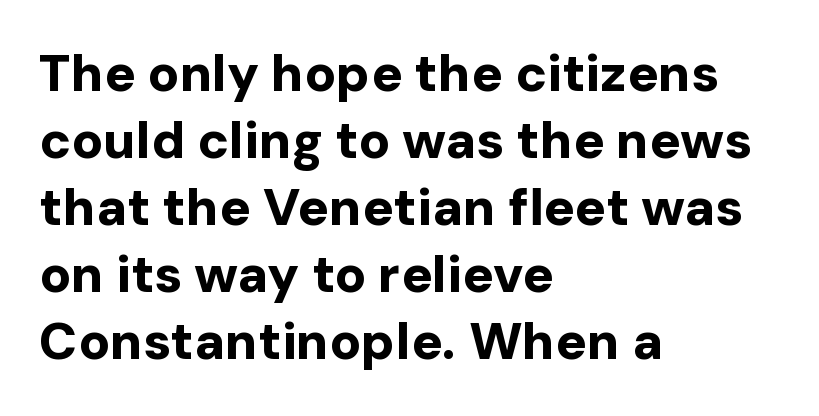
Honestly, the letter spacing is just normal — you wouldn't notice it. The font is running at its bold setting. Does the copy run flush right? No — it runs flush left. Descenders are the only things crossing below the line. Quick note: not italic, upright. Type style note: lacks serifs.
